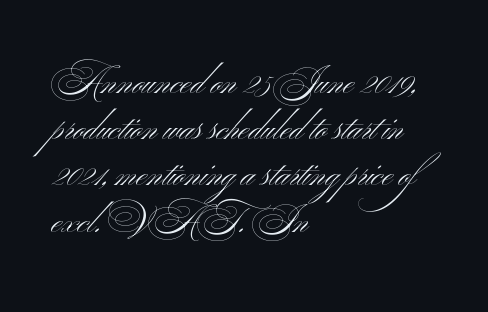
{"serif": "no", "bold": "no", "weight": "light", "width": "wide", "stroke_contrast": "medium", "x_height": "small", "monospaced": "no", "underline": "no", "align": "left", "line_spacing": "normal", "line_spacing_ratio": 1.32, "letter_spacing": "normal", "letter_spacing_em": 0.0, "glyph_px": 35}
